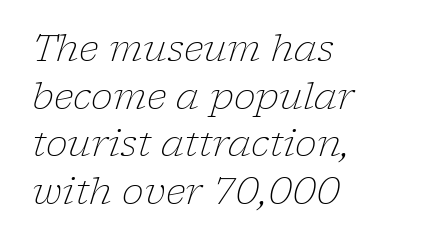
{"serif": "yes", "italic": "yes", "lean": "right", "slant_degrees": 17, "bold": "no", "weight": "light", "width": "normal", "stroke_contrast": "low", "x_height": "medium", "monospaced": "no", "underline": "no", "align": "left", "line_spacing": "normal", "line_spacing_ratio": 1.29, "letter_spacing": "normal", "letter_spacing_em": 0.0, "glyph_px": 37}
